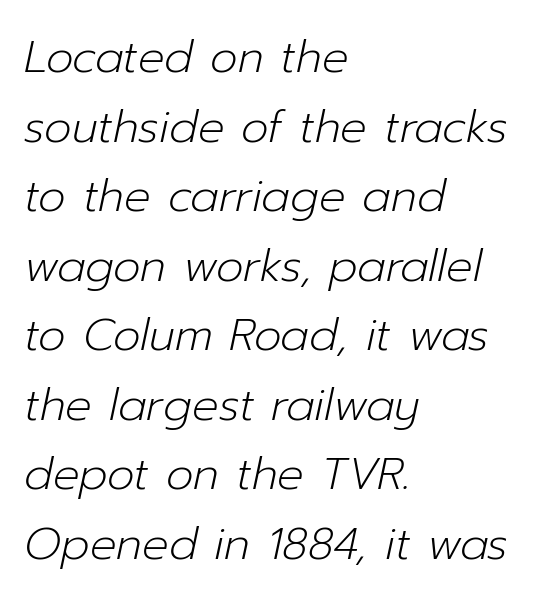
{"italic": "yes", "lean": "right", "slant_degrees": 12, "bold": "no", "weight": "light", "width": "normal", "stroke_contrast": "low", "x_height": "medium", "monospaced": "no", "underline": "no", "align": "left", "line_spacing": "normal", "line_spacing_ratio": 1.58, "letter_spacing": "normal", "letter_spacing_em": 0.0, "glyph_px": 44}
